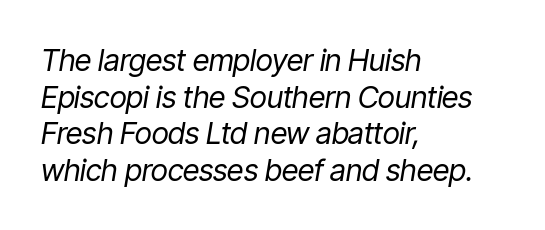
The glyphs look as if they've been sheared to an angle. Descender tails drop into unmarked territory. Tracking here is standard; glyphs follow each other at the usual distance. The strokes carry an ordinary text weight at most. The typesetter chose a ragged-right arrangement here. Character widths vary here, with narrow letters taking less room than wide ones.
